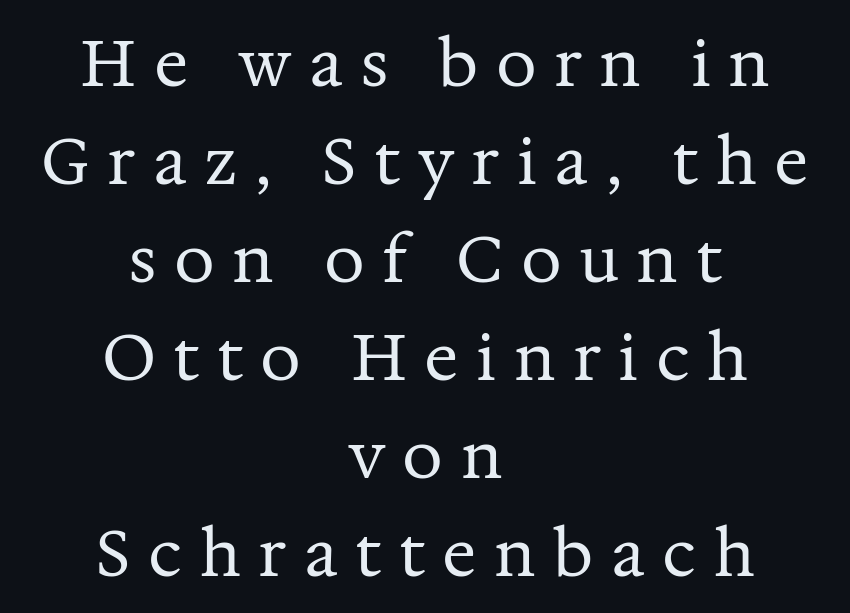
The rows are spaced the way most documents space them. Is the letter spacing exaggerated? Yes — the characters are pushed far apart. This reads as an unemphasized weight, regular at the heaviest. Do the letters lean? They stand straight. Note the varied advance widths — an 'i' is clearly narrower than an 'm'.
